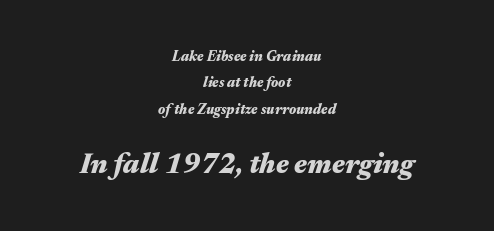
Q: Is the text bold? A: Yes.
Q: Is the text italic (slanted)? A: Yes, it leans right by about 17 degrees.
Q: Is the text underlined? A: No.
Q: How is the paragraph aligned? A: Centered.
Q: Is the spacing between letters normal or unusually wide? A: Normal.
Q: Which block of text is set in a larger size, the first (top) or the second (bottom)? A: The second (bottom) one.
Q: Width (condensed, normal, or wide)? A: Wide.
Q: Stroke contrast? A: Medium.
Q: x-height? A: Medium.
Q: Monospaced? A: No.
